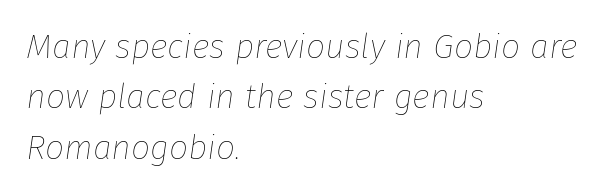
Q: Is the text bold? A: No.
Q: Is the text italic (slanted)? A: Yes, it leans right by about 8 degrees.
Q: Is the text underlined? A: No.
Q: How is the paragraph aligned? A: Left-aligned.
Q: Is the spacing between letters normal or unusually wide? A: Normal.
Q: Is the spacing between lines tight, normal or loose? A: Normal.
Q: Width (condensed, normal, or wide)? A: Normal.
Q: Stroke contrast? A: Low.
Q: x-height? A: Medium.
Q: Monospaced? A: No.
